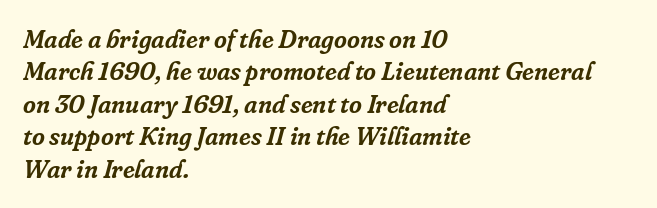
Q: Is the text italic (slanted)? A: Yes, it leans right by about 16 degrees.
Q: Is the text underlined? A: No.
Q: How is the paragraph aligned? A: Left-aligned.
Q: Is the spacing between letters normal or unusually wide? A: Normal.
Q: Is the spacing between lines tight, normal or loose? A: Normal.
